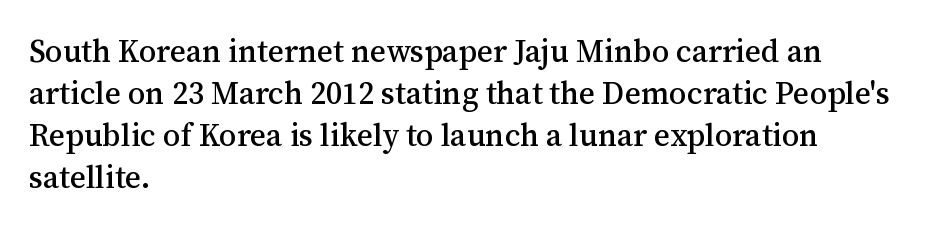
The image shows 31 px serif type, upright; set left-aligned, normal line spacing (1.35x), normal letter spacing, not underlined; medium stroke contrast and a medium x-height.
